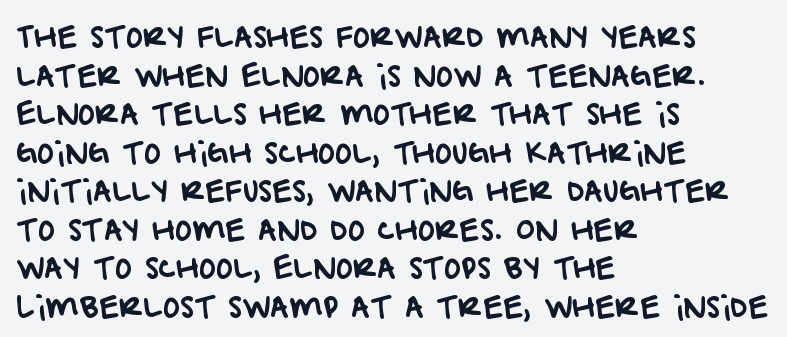
These lines are composed in type without serifs. One-word summary of the alignment: left. Check under the words: just untouched page. Inter-character spacing is left at the font's built-in metrics. The face used here is proportionally spaced, like ordinary book or web type. The vertical gap from one line to the next is medium.
